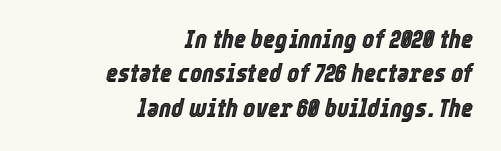
Casual observation: everything's shoved over to the right. The area under the type is left untouched. This sample keeps an unexceptional amount of space between lines. The rendering keeps characters at their native spacing. The lettering tilts uniformly, giving the passage an italic look.
